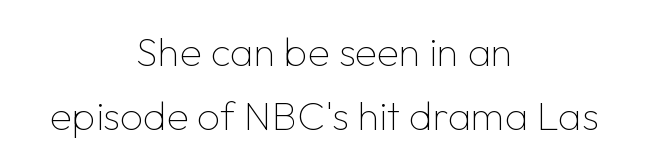
Q: Is the text bold? A: No.
Q: Is the text italic (slanted)? A: No, it is upright.
Q: Is the typeface a serif or a sans-serif typeface? A: Sans-serif.
Q: Is the text underlined? A: No.
Q: How is the paragraph aligned? A: Centered.
Q: Is the spacing between letters normal or unusually wide? A: Normal.
Q: Is the spacing between lines tight, normal or loose? A: Normal.
Q: Width (condensed, normal, or wide)? A: Normal.
Q: Stroke contrast? A: Low.
Q: x-height? A: Medium.
Q: Monospaced? A: No.
